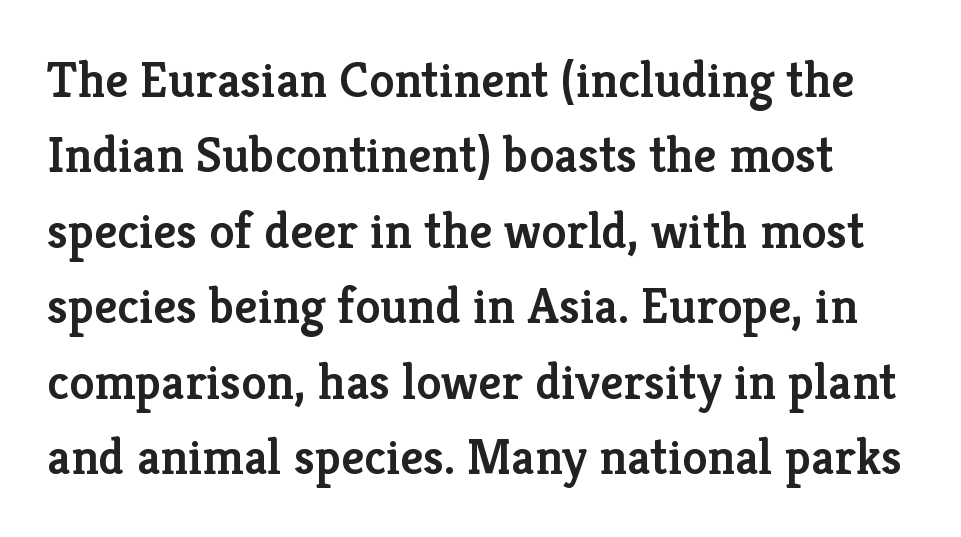
The image shows 51 px semibold serif type, upright; set normal line spacing (1.48x), normal letter spacing, not underlined; low stroke contrast and a medium x-height.
